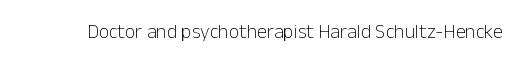
Q: Is the text bold? A: No.
Q: Is the text italic (slanted)? A: No, it is upright.
Q: Is the text underlined? A: No.
Q: Is the spacing between letters normal or unusually wide? A: Normal.
